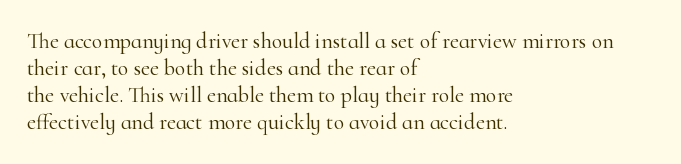
The image shows 22 px text type, upright; set left-aligned, line spacing 1.23x, normal letter spacing, not underlined.
